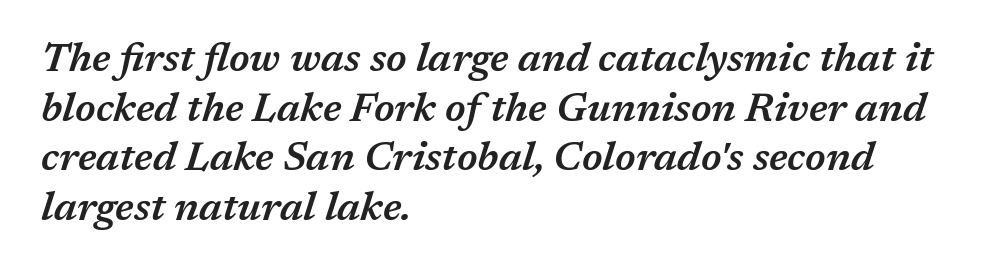
{"italic": "yes", "lean": "right", "slant_degrees": 17, "bold": "semi", "weight": "semibold", "width": "normal", "stroke_contrast": "medium", "x_height": "medium", "monospaced": "no", "underline": "no", "align": "left", "line_spacing_ratio": 1.24, "letter_spacing": "normal", "letter_spacing_em": 0.0, "glyph_px": 40}
